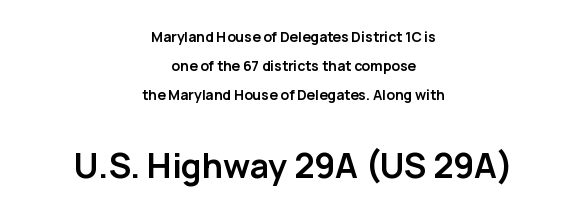
Vertical strokes here are truly vertical. Typesetter's note: full bold, strokes at maximum text heaviness. Which margin do the lines hug? Neither — every line sits in the middle. Words appear dense and cohesive because spacing is normal.
